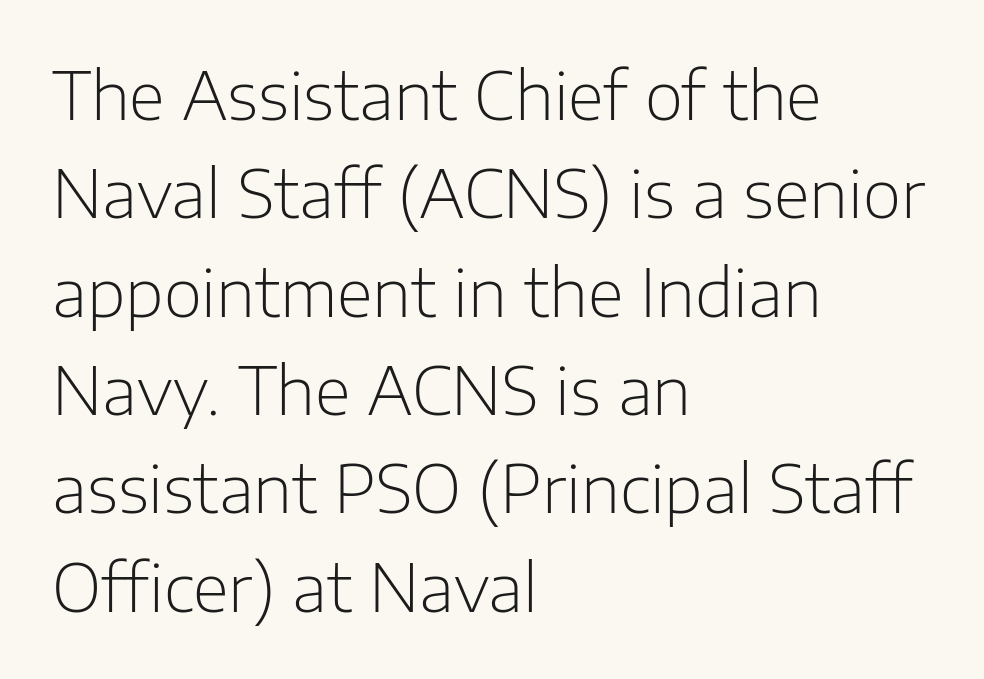
The image shows 66 px light sans-serif type, upright; set left-aligned, normal line spacing (1.49x), normal letter spacing, not underlined; low stroke contrast and a medium x-height.
